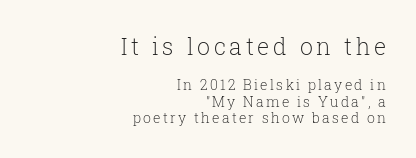
{"italic": "no", "bold": "no", "underline": "no", "align": "right", "line_spacing_ratio": 1.17, "larger_block": "first", "size_ratio": 1.64, "glyph_px": 23}
